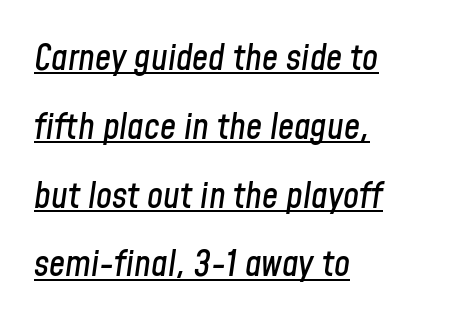
The line texture is even and compact thanks to regular tracking. Typeset ragged right — the left edge is the straight one. What's the leading like? Stretched, with rows far apart. Do the characters align in a grid? No, the font is proportional. Quick note: underline on. Does the lettering tilt? It does — this is italic.
